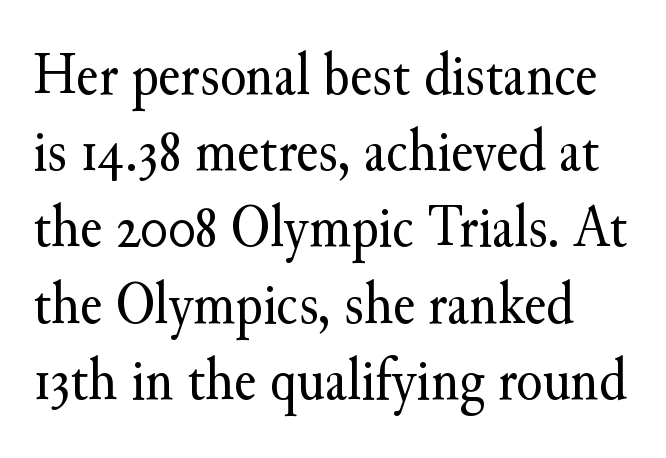
{"serif": "yes", "italic": "no", "bold": "no", "weight": "regular", "width": "normal", "stroke_contrast": "medium", "x_height": "small", "monospaced": "no", "underline": "no", "line_spacing": "normal", "line_spacing_ratio": 1.27, "letter_spacing": "normal", "letter_spacing_em": 0.0, "glyph_px": 60}
